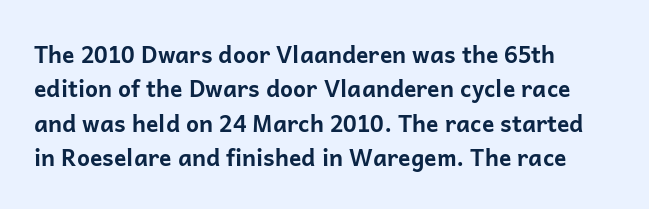
The image shows 23 px bold type, upright; set left-aligned, normal line spacing (1.49x), normal letter spacing, not underlined.
